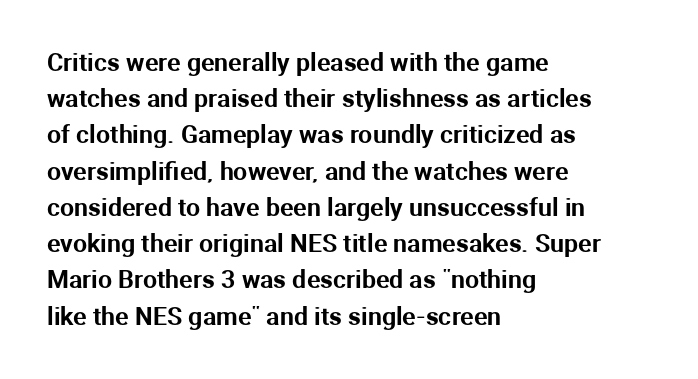
This sample keeps an unexceptional amount of space between lines. Characters follow at the spacing the type designer built in. Leftover space on each line is placed entirely after the last word. Nobody drew a line under any word here. The font's upright variant was chosen for this text.
